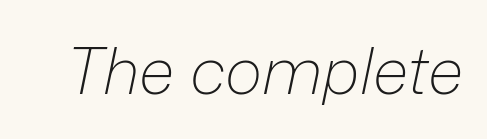
{"italic": "yes", "lean": "right", "slant_degrees": 12, "bold": "no", "weight": "light", "width": "normal", "stroke_contrast": "low", "x_height": "medium", "monospaced": "no", "underline": "no", "letter_spacing": "normal", "letter_spacing_em": 0.0, "glyph_px": 64}
